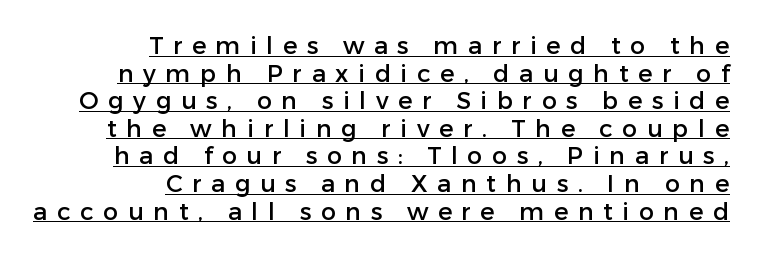
The line texture is sparse and dotted thanks to wide tracking. Line spacing here is tight. Quick note: not italic, upright. Decoration check: the copy is underlined.
